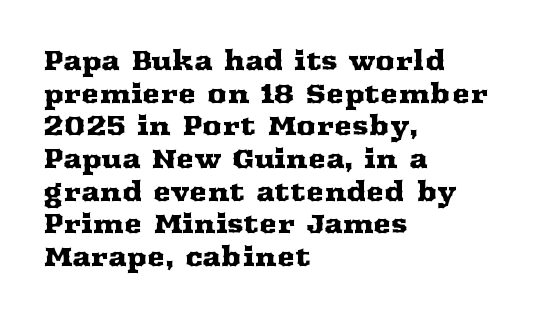
Words float on clear page, feet unadorned. Words appear dense and cohesive because spacing is normal. The lettering holds an erect, upright posture throughout. If you drew a ruler down the left edge, every line would touch it.
